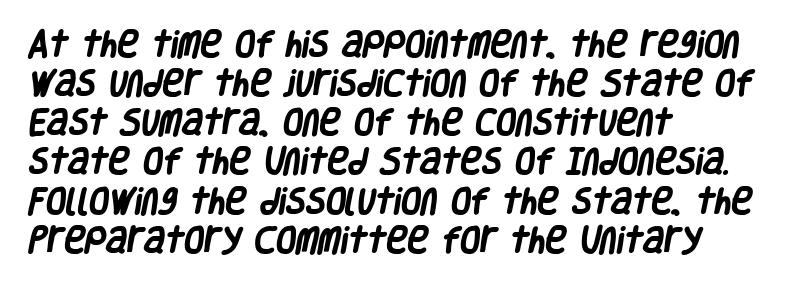
{"serif": "no", "bold": "yes", "weight": "heavy", "width": "condensed", "stroke_contrast": "low", "x_height": "large", "monospaced": "no", "underline": "no", "align": "left", "line_spacing": "normal", "line_spacing_ratio": 1.35, "letter_spacing": "normal", "letter_spacing_em": 0.0, "glyph_px": 29}
